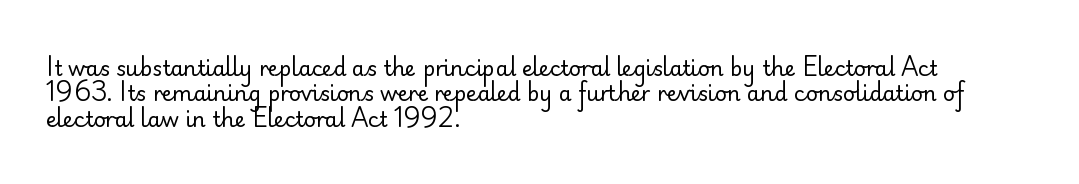
The image shows 21 px text type, upright; set left-aligned, line spacing 1.21x, normal letter spacing, not underlined.
